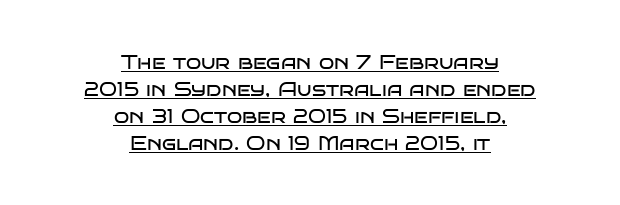
Q: Is the text bold? A: No.
Q: Is the text italic (slanted)? A: No, it is upright.
Q: Is the text underlined? A: Yes.
Q: How is the paragraph aligned? A: Centered.
Q: Is the spacing between letters normal or unusually wide? A: Normal.
Q: Is the spacing between lines tight, normal or loose? A: Normal.
